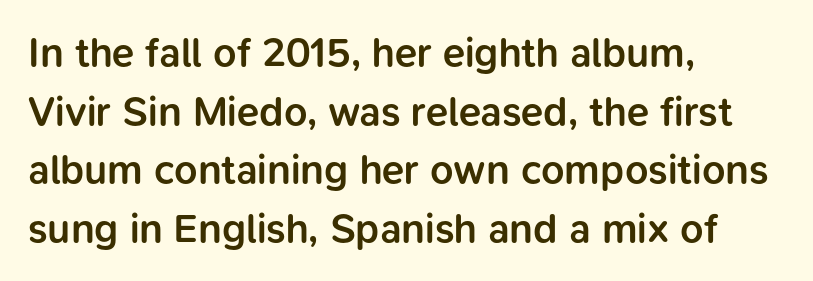
The image shows 41 px semibold sans-serif type, upright; set left-aligned, normal line spacing (1.43x), normal letter spacing, not underlined; low stroke contrast and a medium x-height.
